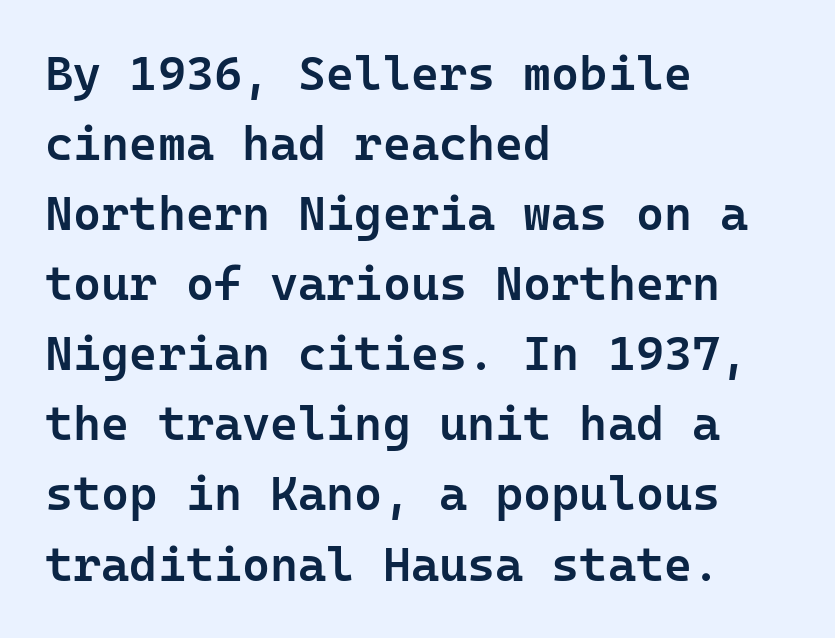
Q: Is the text bold? A: Semi-bold.
Q: Is the text italic (slanted)? A: No, it is upright.
Q: Is the typeface a serif or a sans-serif typeface? A: Sans-serif.
Q: Is the text underlined? A: No.
Q: How is the paragraph aligned? A: Left-aligned.
Q: Is the spacing between letters normal or unusually wide? A: Normal.
Q: Is the spacing between lines tight, normal or loose? A: Normal.
Q: Width (condensed, normal, or wide)? A: Normal.
Q: Stroke contrast? A: Low.
Q: x-height? A: Medium.
Q: Monospaced? A: Yes.
